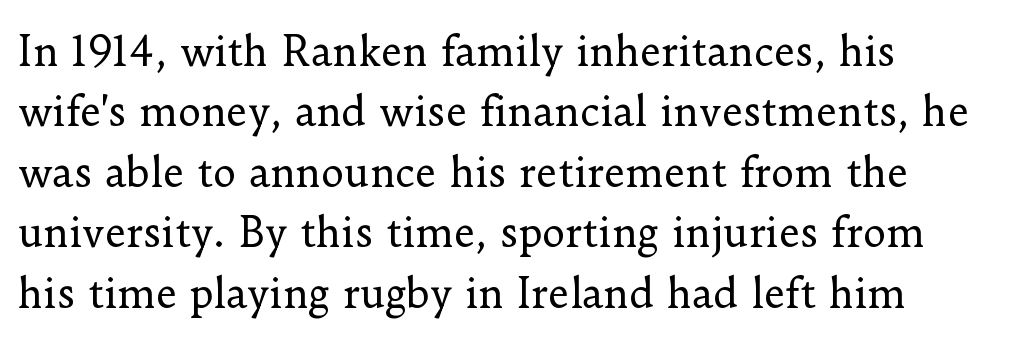
Q: Is the text bold? A: No.
Q: Is the text italic (slanted)? A: No, it is upright.
Q: Is the typeface a serif or a sans-serif typeface? A: Serif.
Q: Is the text underlined? A: No.
Q: How is the paragraph aligned? A: Left-aligned.
Q: Is the spacing between letters normal or unusually wide? A: Normal.
Q: Is the spacing between lines tight, normal or loose? A: Normal.
Q: Width (condensed, normal, or wide)? A: Normal.
Q: Stroke contrast? A: Low.
Q: x-height? A: Small.
Q: Monospaced? A: No.
